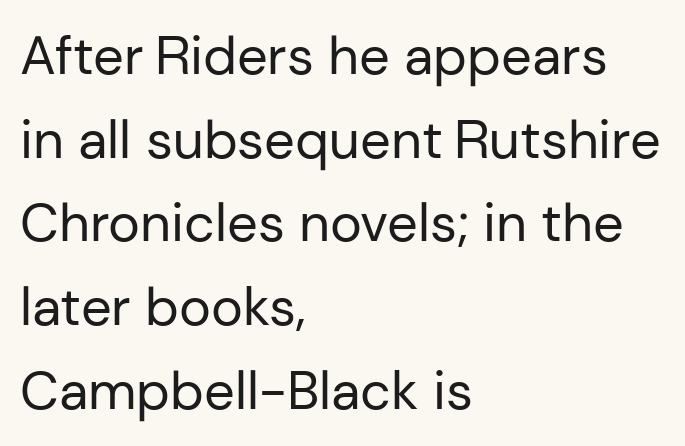
The baseline area is clear. Horizontal alignment here is leftward, the default for most running prose. Note: no serifs on the glyphs. Does extra space separate the letters? No, they use regular spacing. The passage shown is typed in a proportional face where columns would drift.
